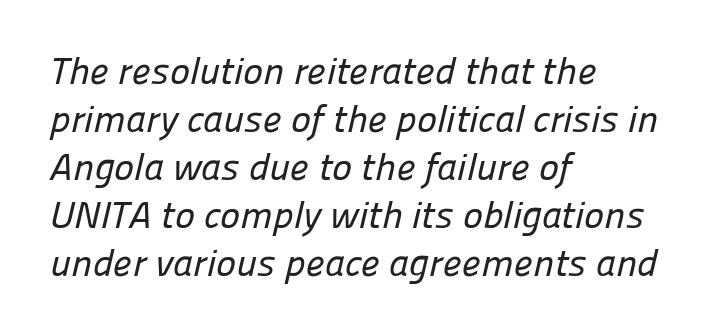
Q: Is the typeface a serif or a sans-serif typeface? A: Sans-serif.
Q: Is the text underlined? A: No.
Q: How is the paragraph aligned? A: Left-aligned.
Q: Is the spacing between letters normal or unusually wide? A: Normal.
Q: Is the spacing between lines tight, normal or loose? A: Normal.
Q: Width (condensed, normal, or wide)? A: Normal.
Q: Stroke contrast? A: Low.
Q: x-height? A: Medium.
Q: Monospaced? A: No.
